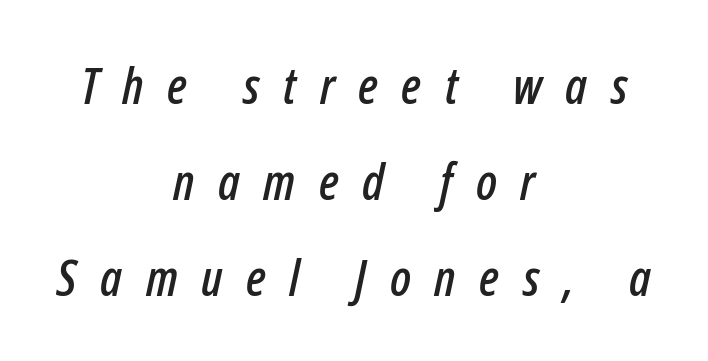
{"italic": "yes", "lean": "right", "slant_degrees": 12, "width": "condensed", "stroke_contrast": "low", "x_height": "medium", "monospaced": "no", "underline": "no", "align": "center", "line_spacing": "loose", "line_spacing_ratio": 1.92, "letter_spacing": "wide", "letter_spacing_em": 0.47, "glyph_px": 50}
